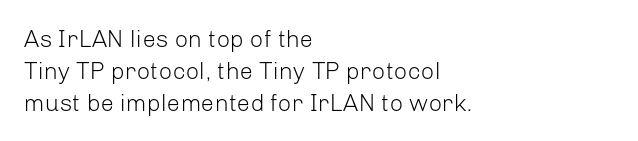
A bare baseline throughout the passage. Does the lettering tilt? It doesn't — this is upright. Leftover space on each line is placed entirely after the last word. Regarding leading, the lines here are spaced in the standard way. Inter-character spacing is left at the font's built-in metrics. Compared with a typical body face, this is equally light or lighter still.
